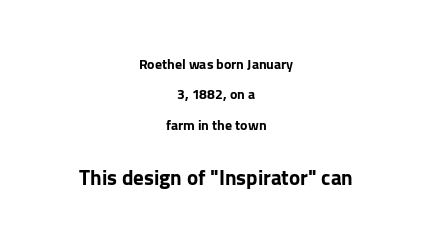
Q: Is the text italic (slanted)? A: No, it is upright.
Q: Is the text underlined? A: No.
Q: How is the paragraph aligned? A: Centered.
Q: Is the spacing between letters normal or unusually wide? A: Normal.
Q: Is the spacing between lines tight, normal or loose? A: Loose.
Q: Which block of text is set in a larger size, the first (top) or the second (bottom)? A: The second (bottom) one.
